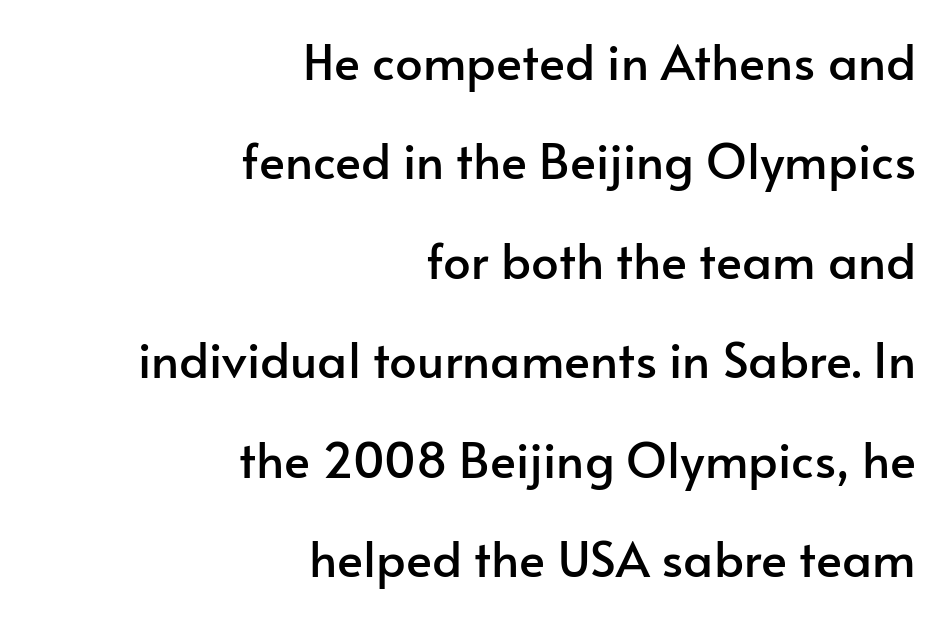
Q: Is the text italic (slanted)? A: No, it is upright.
Q: Is the typeface a serif or a sans-serif typeface? A: Sans-serif.
Q: Is the text underlined? A: No.
Q: How is the paragraph aligned? A: Right-aligned.
Q: Is the spacing between letters normal or unusually wide? A: Normal.
Q: Is the spacing between lines tight, normal or loose? A: Loose.
Q: Width (condensed, normal, or wide)? A: Normal.
Q: Stroke contrast? A: Low.
Q: x-height? A: Small.
Q: Monospaced? A: No.
